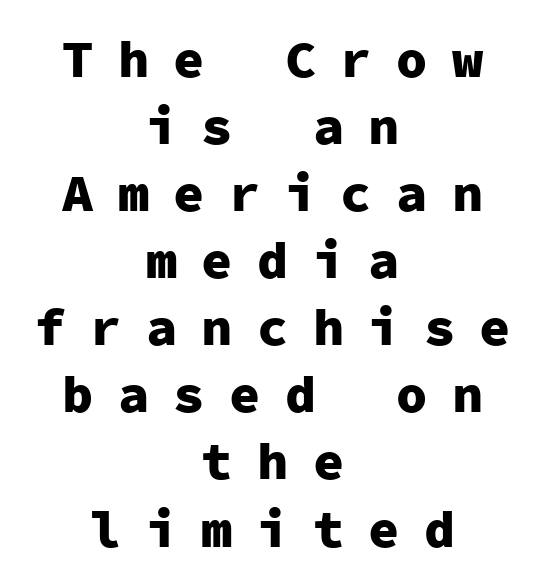
Q: Is the text bold? A: Yes.
Q: Is the text italic (slanted)? A: No, it is upright.
Q: Is the typeface a serif or a sans-serif typeface? A: Sans-serif.
Q: Is the text underlined? A: No.
Q: How is the paragraph aligned? A: Centered.
Q: Is the spacing between letters normal or unusually wide? A: Unusually wide.
Q: Is the spacing between lines tight, normal or loose? A: Normal.
Q: Width (condensed, normal, or wide)? A: Normal.
Q: Stroke contrast? A: Low.
Q: x-height? A: Medium.
Q: Monospaced? A: Yes.
